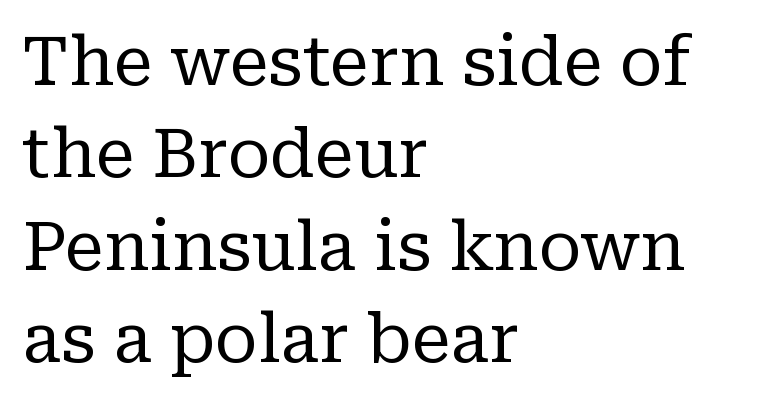
{"serif": "yes", "italic": "no", "bold": "no", "weight": "regular", "width": "normal", "stroke_contrast": "low", "x_height": "medium", "monospaced": "no", "underline": "no", "align": "left", "line_spacing": "normal", "line_spacing_ratio": 1.38, "letter_spacing": "normal", "letter_spacing_em": 0.0, "glyph_px": 67}
